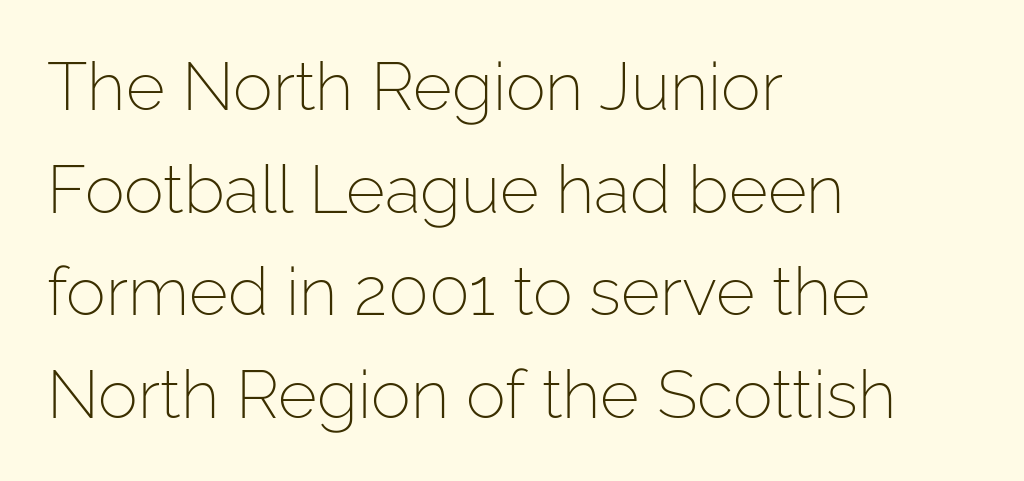
{"serif": "no", "italic": "no", "bold": "no", "weight": "light", "width": "normal", "stroke_contrast": "low", "x_height": "medium", "monospaced": "no", "underline": "no", "align": "left", "line_spacing": "normal", "line_spacing_ratio": 1.53, "letter_spacing": "normal", "letter_spacing_em": 0.0, "glyph_px": 67}
